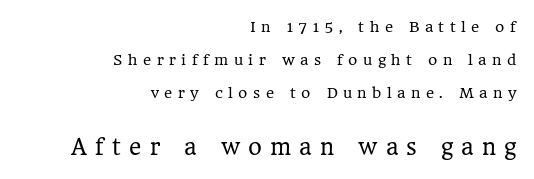
The image shows 21 px text type, upright; set right-aligned, loose line spacing (2.36x), unusually wide letter spacing (+0.39 em), not underlined; the second (bottom) block is 1.5x larger.
